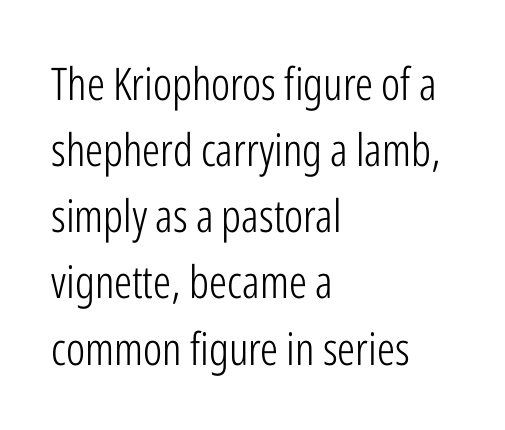
Q: Is the text bold? A: No.
Q: Is the text italic (slanted)? A: No, it is upright.
Q: Is the typeface a serif or a sans-serif typeface? A: Sans-serif.
Q: Is the text underlined? A: No.
Q: How is the paragraph aligned? A: Left-aligned.
Q: Is the spacing between letters normal or unusually wide? A: Normal.
Q: Is the spacing between lines tight, normal or loose? A: Normal.
Q: Width (condensed, normal, or wide)? A: Condensed.
Q: Stroke contrast? A: Low.
Q: x-height? A: Medium.
Q: Monospaced? A: No.
